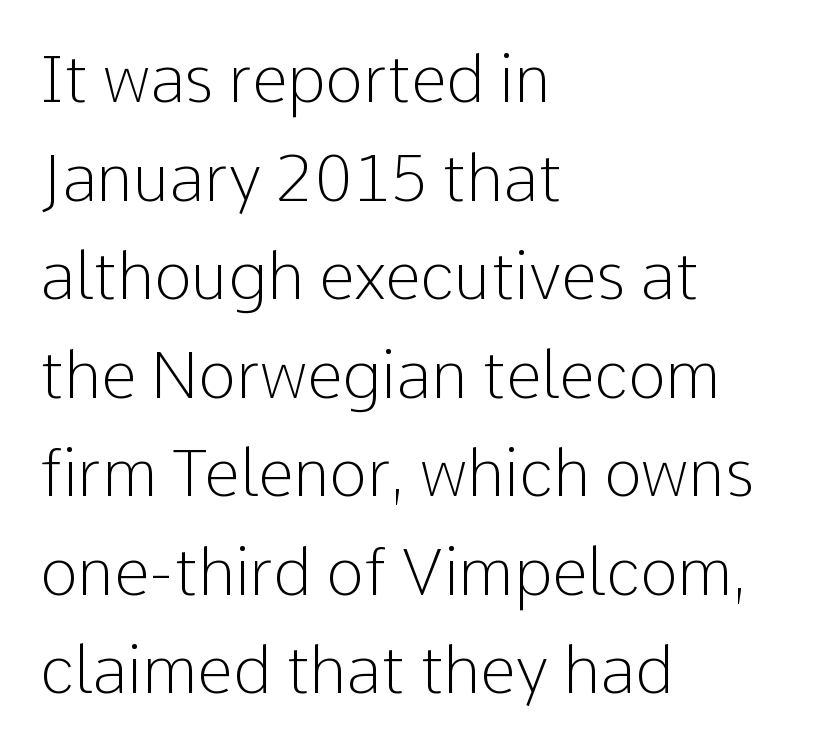
{"serif": "no", "italic": "no", "bold": "no", "weight": "light", "width": "normal", "stroke_contrast": "low", "x_height": "medium", "monospaced": "no", "underline": "no", "align": "left", "line_spacing": "normal", "line_spacing_ratio": 1.54, "letter_spacing": "normal", "letter_spacing_em": 0.0, "glyph_px": 64}
